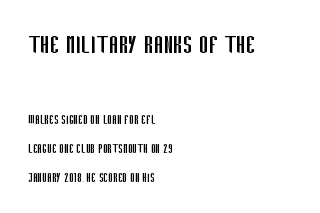
Q: Is the text bold? A: No.
Q: Is the text italic (slanted)? A: No, it is upright.
Q: Is the typeface a serif or a sans-serif typeface? A: Sans-serif.
Q: Is the text underlined? A: No.
Q: How is the paragraph aligned? A: Left-aligned.
Q: Is the spacing between letters normal or unusually wide? A: Normal.
Q: Is the spacing between lines tight, normal or loose? A: Loose.
Q: Which block of text is set in a larger size, the first (top) or the second (bottom)? A: The first (top) one.
Q: Width (condensed, normal, or wide)? A: Condensed.
Q: Stroke contrast? A: Low.
Q: x-height? A: Large.
Q: Monospaced? A: No.
